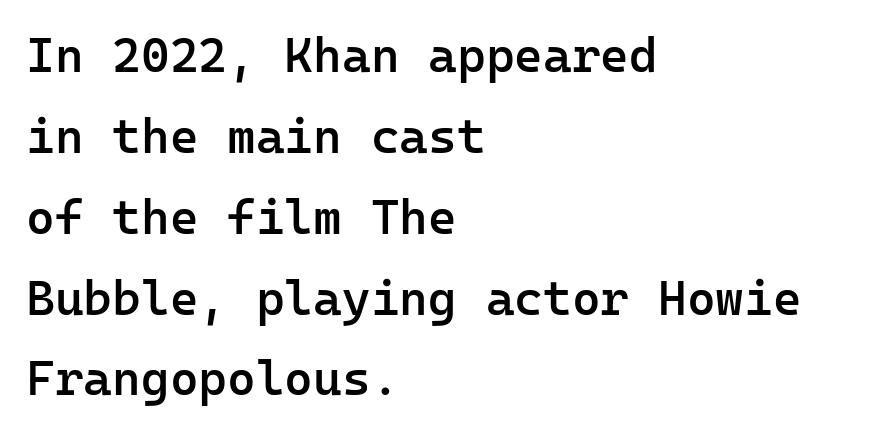
Spacing between characters is what you'd get straight out of the box. Teacher's note: observe the even left margin — that is flush-left alignment. The face used here is a semibold: visibly heavier than regular, lighter than bold. Anything drawn beneath the words? Only blank space.
